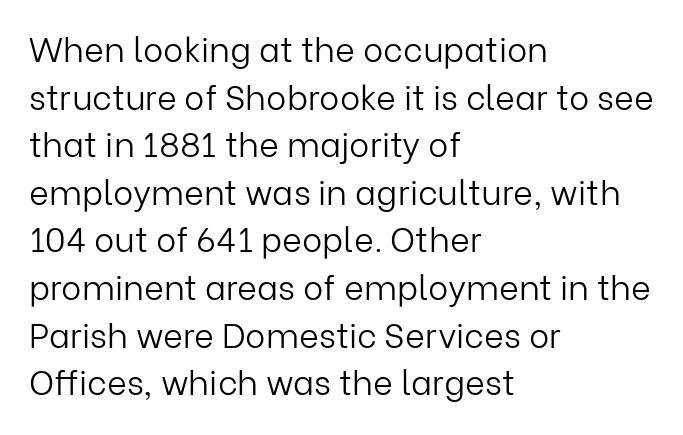
This sample uses plain, unmodified letter spacing. Regular leading. The lettering stays uniformly vertical, giving the passage a roman look. Is this a heavy cut? Hardly; it is regular or lighter. Each line starts at the same left margin while the right side varies.
